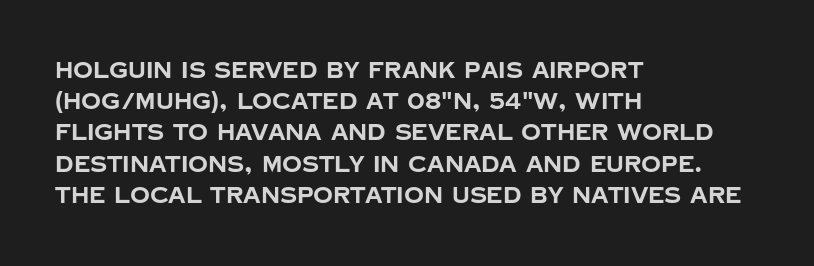
Q: Is the text bold? A: Yes.
Q: Is the text italic (slanted)? A: No, it is upright.
Q: Is the text underlined? A: No.
Q: How is the paragraph aligned? A: Left-aligned.
Q: Is the spacing between letters normal or unusually wide? A: Normal.
Q: Is the spacing between lines tight, normal or loose? A: Normal.
